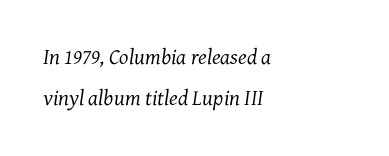
{"italic": "yes", "lean": "right", "slant_degrees": 7, "bold": "no", "underline": "no", "align": "left", "line_spacing_ratio": 1.88, "letter_spacing": "normal", "letter_spacing_em": 0.0, "glyph_px": 22}
